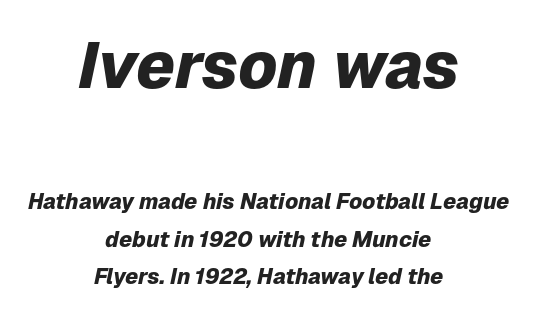
Q: Is the text bold? A: Yes.
Q: Is the text italic (slanted)? A: Yes, it leans right by about 12 degrees.
Q: Is the text underlined? A: No.
Q: How is the paragraph aligned? A: Centered.
Q: Is the spacing between letters normal or unusually wide? A: Normal.
Q: Which block of text is set in a larger size, the first (top) or the second (bottom)? A: The first (top) one.
Q: Width (condensed, normal, or wide)? A: Normal.
Q: Stroke contrast? A: Low.
Q: x-height? A: Medium.
Q: Monospaced? A: No.
